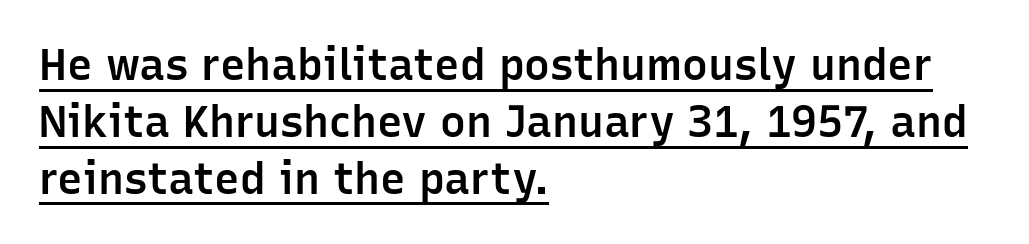
{"serif": "no", "italic": "no", "bold": "semi", "weight": "semibold", "width": "normal", "stroke_contrast": "low", "x_height": "medium", "monospaced": "no", "underline": "yes", "align": "left", "line_spacing": "normal", "line_spacing_ratio": 1.32, "letter_spacing": "normal", "letter_spacing_em": 0.0, "glyph_px": 43}
